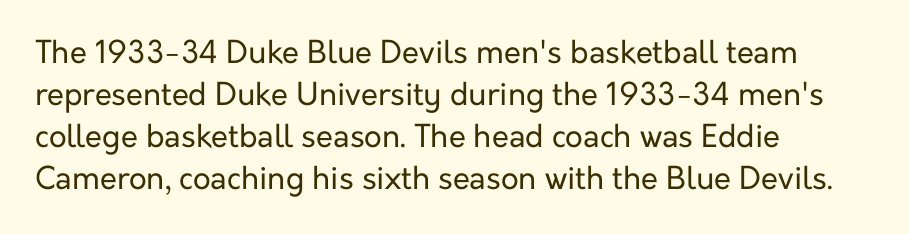
The image shows 31 px regular-weight sans-serif type, upright; set left-aligned, normal line spacing (1.35x), normal letter spacing, not underlined; low stroke contrast and a medium x-height.
